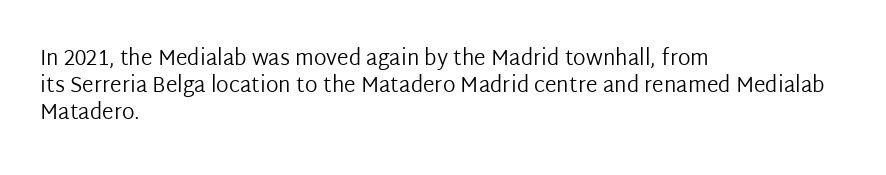
The passage shown is not underscored anywhere. Summary of vertical rhythm: regular, with standard interline spacing. The rag falls on the right side of this text block. Notice how the stems are strictly vertical — no italics here. Vertical stems look standard width or narrower in stroke.
